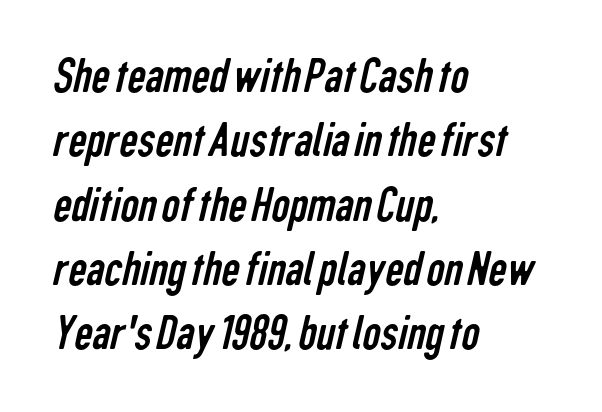
Decoration check: the copy has no underline. I'd call this a sans setting — the letters go barefoot. Leading: standard. Spacing verdict: proportional, widths tailored to each character.
